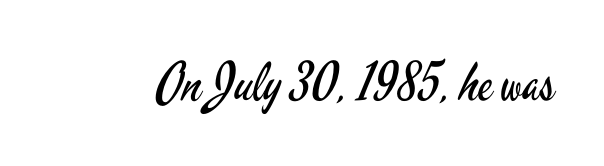
The passage shown is not underscored anywhere. Words appear dense and cohesive because spacing is normal. Do the characters align in a grid? No, the font is proportional.
